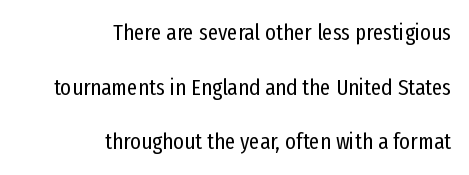
The image shows 23 px text type, upright; set right-aligned, loose line spacing (2.38x), normal letter spacing, not underlined.
